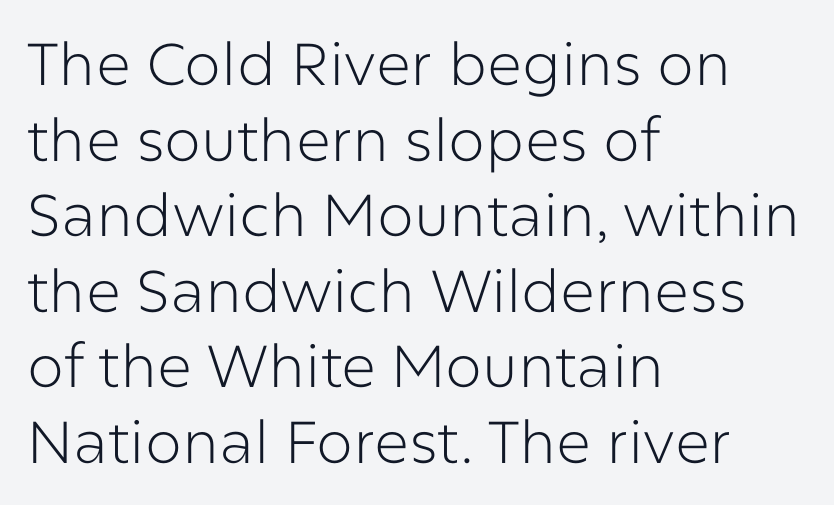
The passage shown is not underscored anywhere. These lines are composed in type without serifs. Honestly, the letter spacing is just normal — you wouldn't notice it. Unlike italic type, these characters show no tilt at all. Baseline-to-baseline distance is the conventional proportion of letter height. Think of a printed novel: that variable character pitch is what you see here.
